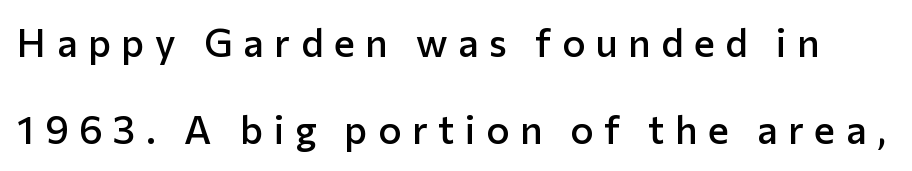
Q: Is the text bold? A: Semi-bold.
Q: Is the text italic (slanted)? A: No, it is upright.
Q: Is the typeface a serif or a sans-serif typeface? A: Sans-serif.
Q: Is the text underlined? A: No.
Q: Is the spacing between letters normal or unusually wide? A: Unusually wide.
Q: Is the spacing between lines tight, normal or loose? A: Loose.
Q: Width (condensed, normal, or wide)? A: Normal.
Q: Stroke contrast? A: Low.
Q: x-height? A: Medium.
Q: Monospaced? A: No.
